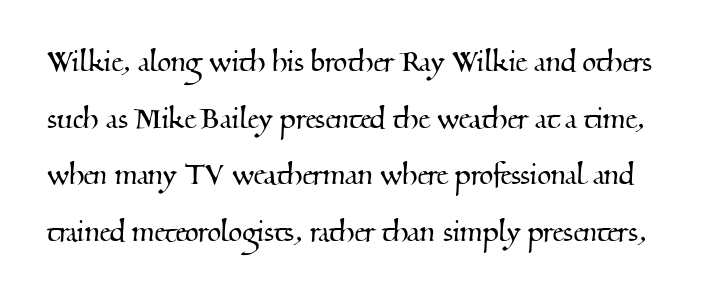
Inter-character spacing is left at the font's built-in metrics. These lines are composed in type with serifs. Character widths vary here, with narrow letters taking less room than wide ones. Whoever set this chose a conventional vertical rhythm. Descenders are the only things crossing below the line.
